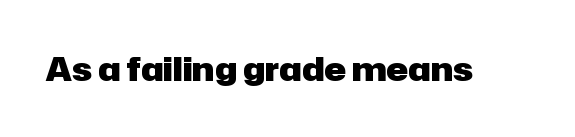
The image shows 33 px heavy sans-serif type, upright; set normal letter spacing, not underlined; low stroke contrast and a medium x-height.
